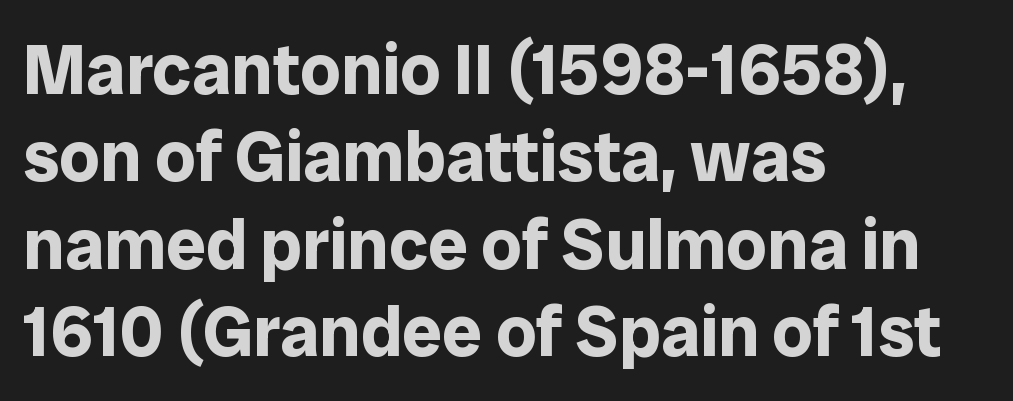
{"serif": "no", "italic": "no", "bold": "yes", "weight": "bold", "width": "normal", "stroke_contrast": "low", "x_height": "medium", "monospaced": "no", "underline": "no", "align": "left", "line_spacing_ratio": 1.23, "letter_spacing": "normal", "letter_spacing_em": 0.0, "glyph_px": 71}
